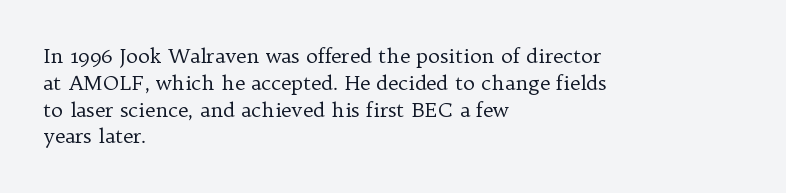
Q: Is the text bold? A: No.
Q: Is the text italic (slanted)? A: No, it is upright.
Q: Is the text underlined? A: No.
Q: How is the paragraph aligned? A: Left-aligned.
Q: Is the spacing between letters normal or unusually wide? A: Normal.
Q: Is the spacing between lines tight, normal or loose? A: Normal.
